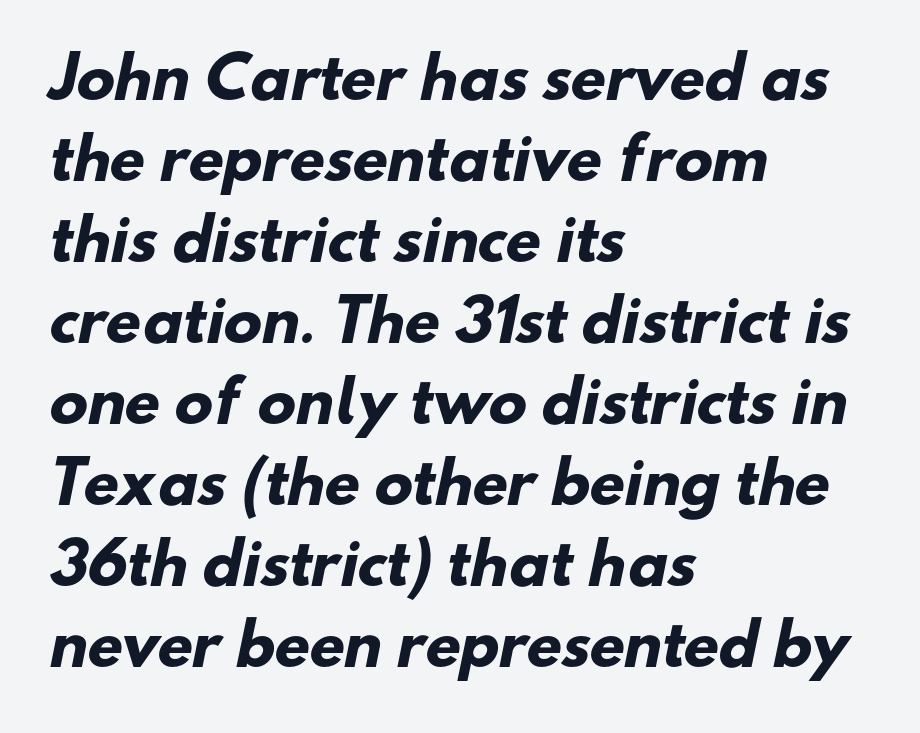
Q: Is the text bold? A: Yes.
Q: Is the typeface a serif or a sans-serif typeface? A: Sans-serif.
Q: Is the text underlined? A: No.
Q: How is the paragraph aligned? A: Left-aligned.
Q: Is the spacing between letters normal or unusually wide? A: Normal.
Q: Is the spacing between lines tight, normal or loose? A: Normal.
Q: Width (condensed, normal, or wide)? A: Normal.
Q: Stroke contrast? A: Low.
Q: x-height? A: Small.
Q: Monospaced? A: No.
